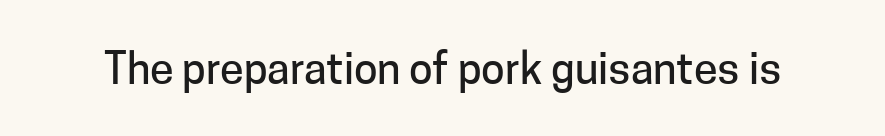
Plain, unruled lines of type. The font's upright variant was chosen for this text. I'd call this a sans setting — the letters go barefoot. Varying glyph widths throughout — classic text-font behaviour. How are the letters spaced? Ordinarily, with no added tracking.
